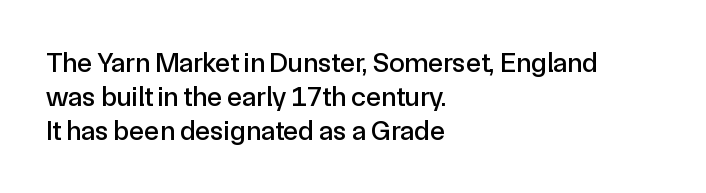
Q: Is the text italic (slanted)? A: No, it is upright.
Q: Is the typeface a serif or a sans-serif typeface? A: Sans-serif.
Q: Is the text underlined? A: No.
Q: How is the paragraph aligned? A: Left-aligned.
Q: Is the spacing between letters normal or unusually wide? A: Normal.
Q: Width (condensed, normal, or wide)? A: Normal.
Q: x-height? A: Medium.
Q: Monospaced? A: No.
